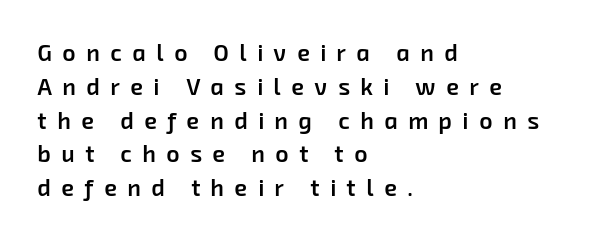
Q: Is the text bold? A: Semi-bold.
Q: Is the text underlined? A: No.
Q: How is the paragraph aligned? A: Left-aligned.
Q: Is the spacing between letters normal or unusually wide? A: Unusually wide.
Q: Is the spacing between lines tight, normal or loose? A: Normal.
